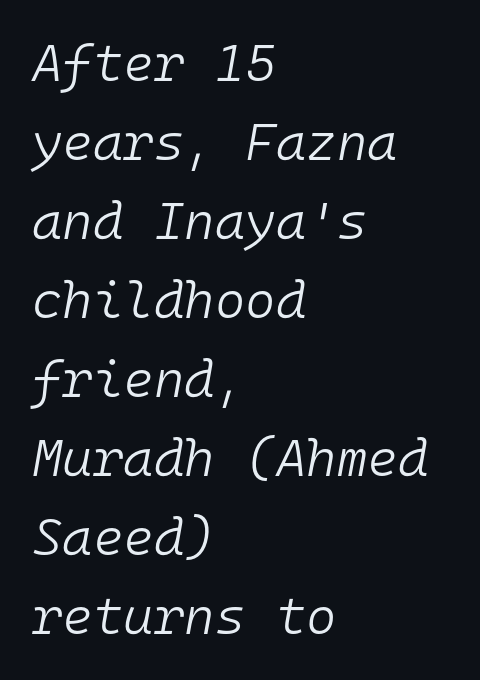
{"italic": "yes", "lean": "right", "slant_degrees": 10, "bold": "no", "weight": "light", "width": "normal", "stroke_contrast": "low", "x_height": "medium", "monospaced": "yes", "underline": "no", "align": "left", "line_spacing": "normal", "line_spacing_ratio": 1.52, "letter_spacing": "normal", "letter_spacing_em": 0.0, "glyph_px": 52}
